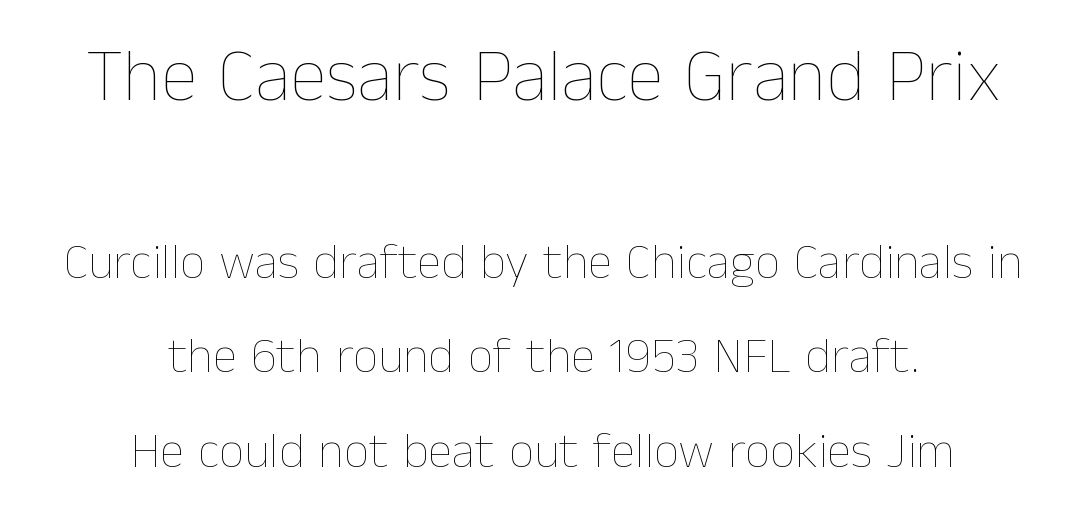
Q: Is the text bold? A: No.
Q: Is the text italic (slanted)? A: No, it is upright.
Q: Is the text underlined? A: No.
Q: How is the paragraph aligned? A: Centered.
Q: Is the spacing between letters normal or unusually wide? A: Normal.
Q: Which block of text is set in a larger size, the first (top) or the second (bottom)? A: The first (top) one.
Q: Width (condensed, normal, or wide)? A: Normal.
Q: Stroke contrast? A: Low.
Q: x-height? A: Medium.
Q: Monospaced? A: No.
